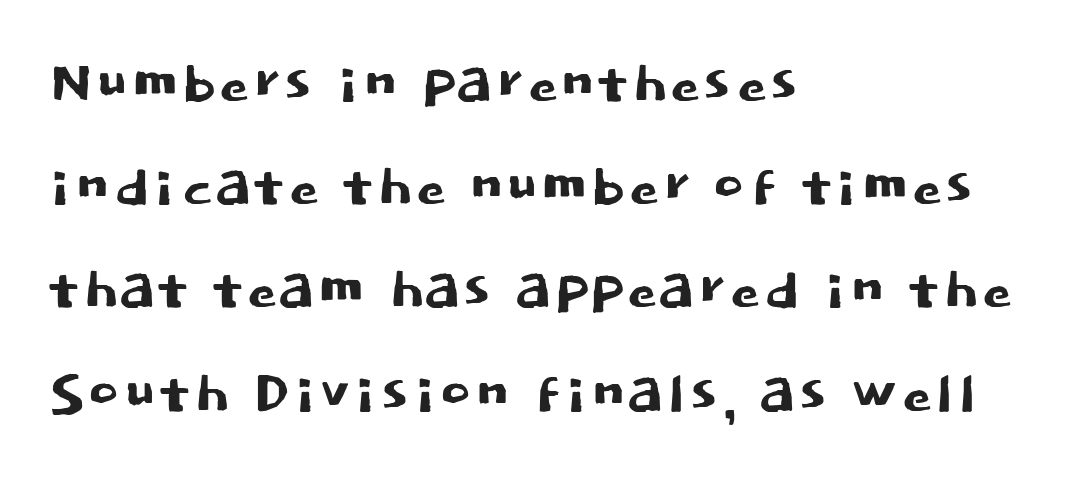
The image shows 77 px sans-serif type, upright; set left-aligned, normal line spacing (1.34x), normal letter spacing, not underlined; low stroke contrast and a large x-height.
